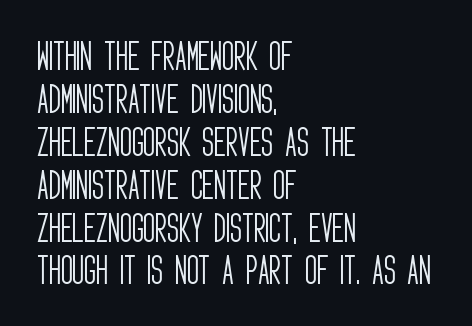
{"serif": "no", "italic": "no", "bold": "no", "weight": "light", "width": "condensed", "stroke_contrast": "low", "x_height": "large", "monospaced": "no", "underline": "no", "align": "left", "line_spacing": "normal", "line_spacing_ratio": 1.3, "letter_spacing": "normal", "letter_spacing_em": 0.0, "glyph_px": 33}
